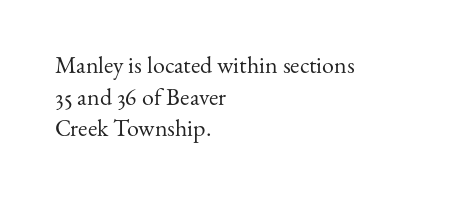
Leftover space on each line is placed entirely after the last word. The typesetting does not lean heavy: it is not bold. Honestly, the letter spacing is just normal — you wouldn't notice it. Underline: absent. If you drew a line through each stem, it would be perfectly vertical.
